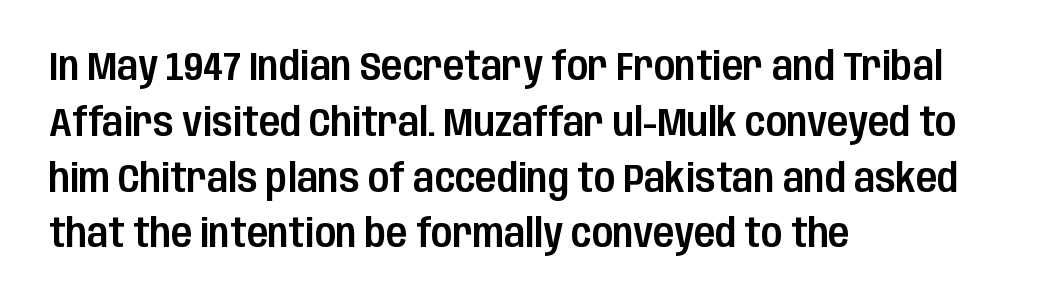
You could call the tracking neutral — neither tight nor loose. The passage shown is typed in a proportional face where columns would drift. The ragged edge is on the right, which tells us the setting is flush left. Just letters on the line, the space beneath them empty. The text was rendered using a sans face with plain stroke endings. Characters remain perfectly vertical along every line.
